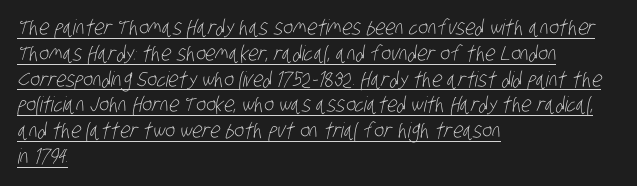
Q: Is the text bold? A: No.
Q: Is the text underlined? A: Yes.
Q: How is the paragraph aligned? A: Left-aligned.
Q: Is the spacing between letters normal or unusually wide? A: Normal.
